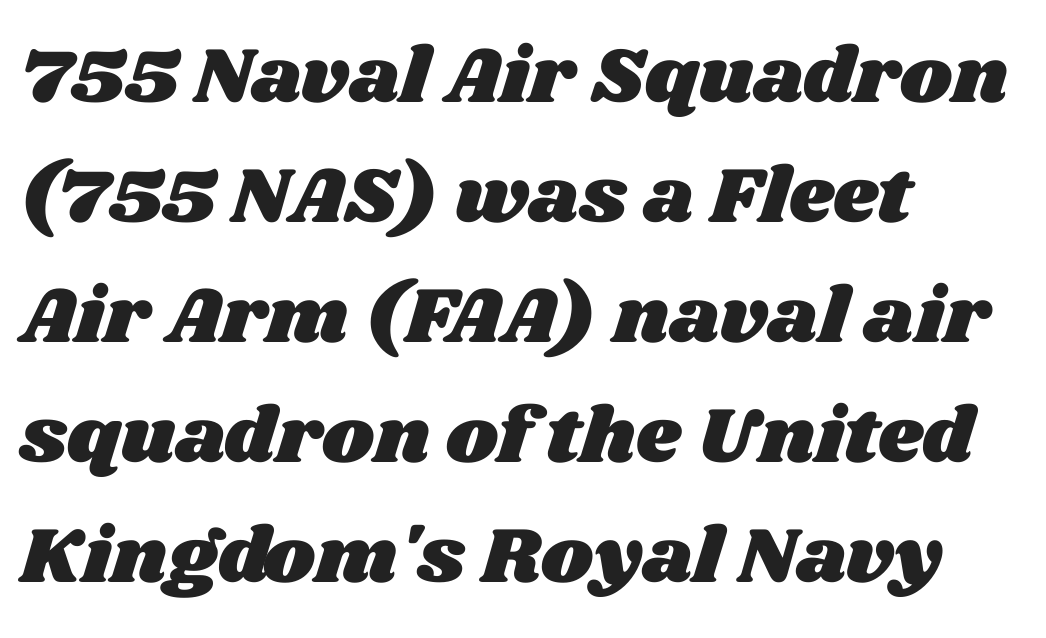
{"width": "wide", "stroke_contrast": "medium", "x_height": "large", "monospaced": "no", "underline": "no", "align": "left", "line_spacing": "normal", "line_spacing_ratio": 1.52, "letter_spacing": "normal", "letter_spacing_em": 0.0, "glyph_px": 79}
